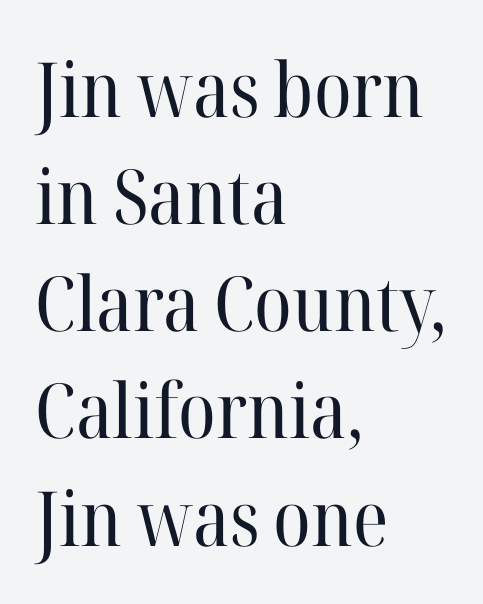
{"serif": "yes", "italic": "no", "bold": "no", "weight": "regular", "width": "normal", "stroke_contrast": "high", "x_height": "medium", "monospaced": "no", "underline": "no", "align": "left", "line_spacing": "normal", "line_spacing_ratio": 1.41, "letter_spacing": "normal", "letter_spacing_em": 0.0, "glyph_px": 76}
